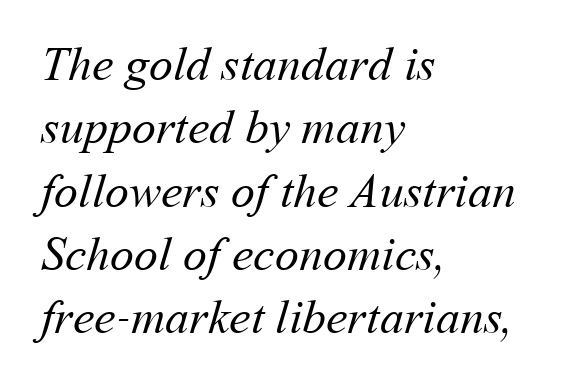
The image shows 48 px regular-weight type; set left-aligned, normal line spacing (1.32x), normal letter spacing, not underlined; medium stroke contrast and a medium x-height.
